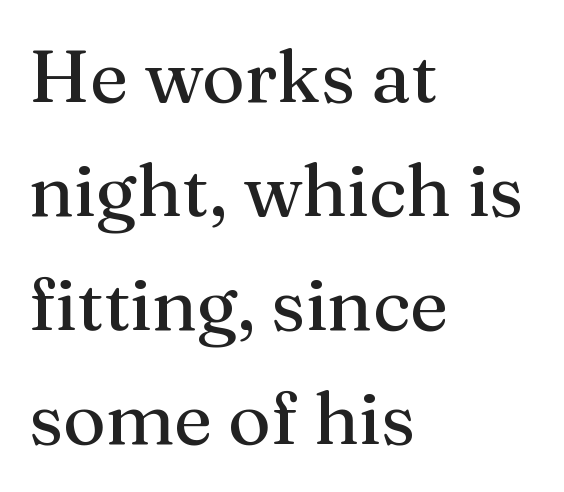
The image shows 74 px regular-weight serif type, upright; set left-aligned, normal line spacing (1.54x), normal letter spacing, not underlined; medium stroke contrast and a medium x-height.
